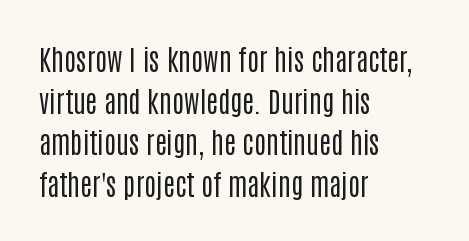
These lines are rendered in a variable-pitch font. The string is rendered with underlining switched off. Leading matches the norm, producing a regular column. The rag falls on the right side of this text block. The face looks like a standard text weight, possibly lighter.
